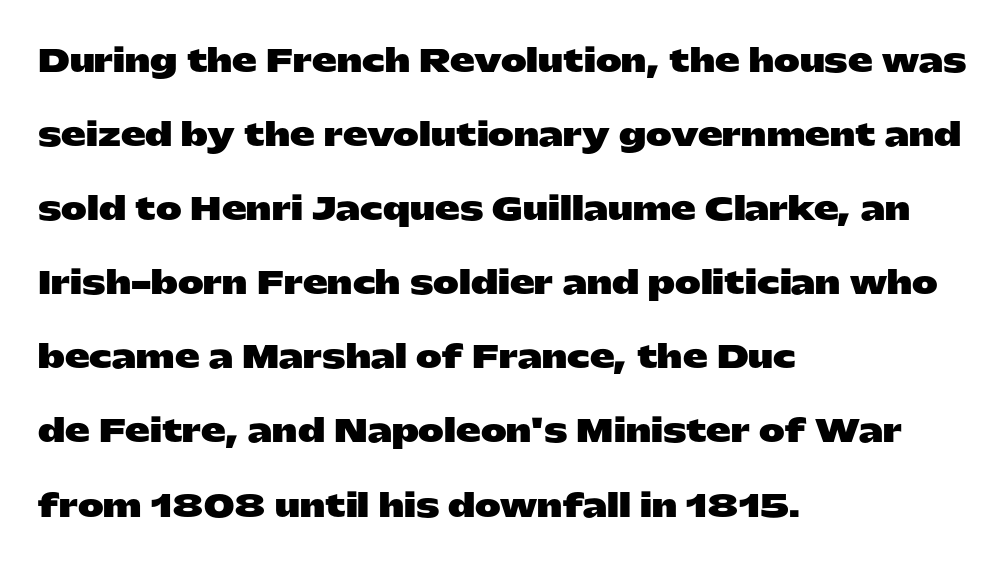
Q: Is the text bold? A: Yes.
Q: Is the text italic (slanted)? A: No, it is upright.
Q: Is the typeface a serif or a sans-serif typeface? A: Sans-serif.
Q: Is the text underlined? A: No.
Q: How is the paragraph aligned? A: Left-aligned.
Q: Is the spacing between letters normal or unusually wide? A: Normal.
Q: Is the spacing between lines tight, normal or loose? A: Loose.
Q: Width (condensed, normal, or wide)? A: Wide.
Q: Stroke contrast? A: Low.
Q: x-height? A: Medium.
Q: Monospaced? A: No.
